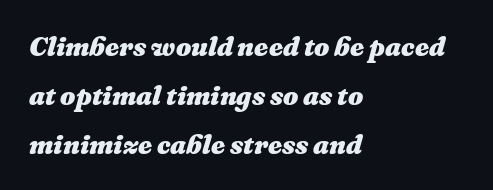
Q: Is the text bold? A: Yes.
Q: Is the text italic (slanted)? A: Yes, it leans right by about 16 degrees.
Q: Is the text underlined? A: No.
Q: How is the paragraph aligned? A: Left-aligned.
Q: Is the spacing between letters normal or unusually wide? A: Normal.
